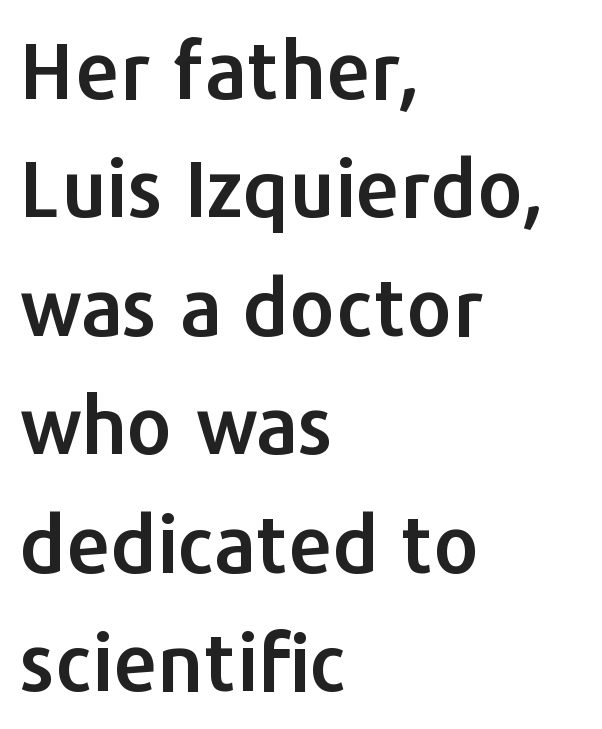
Visually the block forms a straight wall on the left and a jagged coastline on the right. Is there much room between lines? A standard amount, neither cramped nor airy. To sum up the face: it is a sans, with no serifs. Tracking here is standard; glyphs follow each other at the usual distance. Do the letters lean? They stand straight. Any mark beneath the type? The region is blank.
